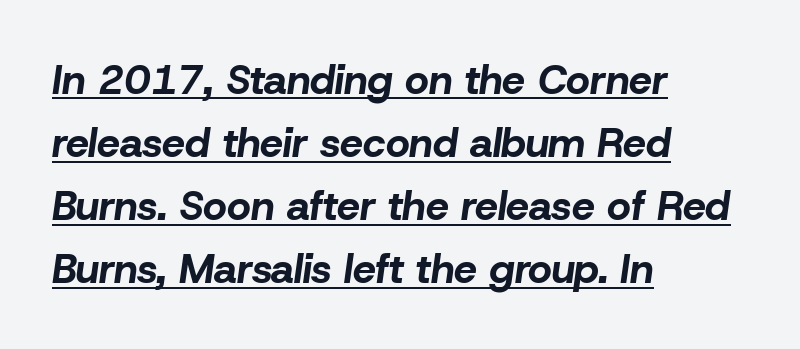
Designer's note — italics engaged. Is this a fixed-width face? No — the glyphs have proportional, varying widths. The designer left line spacing at the default. This sample uses plain, unmodified letter spacing.
